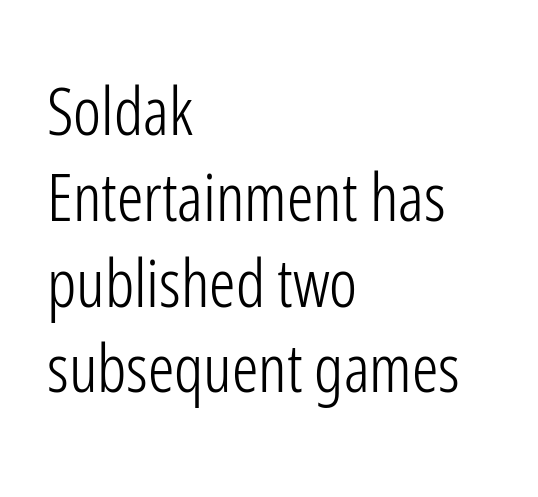
{"serif": "no", "italic": "no", "bold": "no", "weight": "light", "width": "condensed", "stroke_contrast": "low", "x_height": "medium", "monospaced": "no", "underline": "no", "align": "left", "line_spacing": "normal", "line_spacing_ratio": 1.3, "letter_spacing": "normal", "letter_spacing_em": 0.0, "glyph_px": 66}
